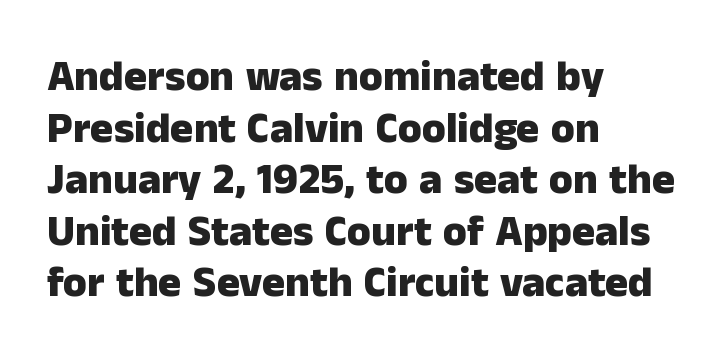
You can tell it's not italic because the verticals are truly vertical. The glyphs have the mass of a bold cut. The letters advance in unequal steps, a hallmark of proportional type. If you drew a ruler down the left edge, every line would touch it. In terms of letterspacing, this is plain default setting. Decoration check: the copy has no underline.
